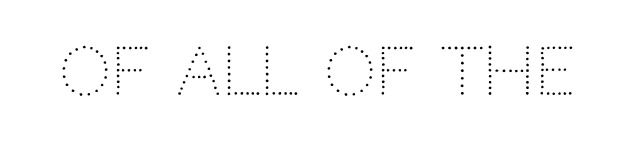
Proportional: the letters do not fall into vertical columns. This is sans-serif lettering, the kind often seen on screens and signage. The line texture is even and compact thanks to regular tracking. The letters look calm and open, with moderate or lighter stems.
